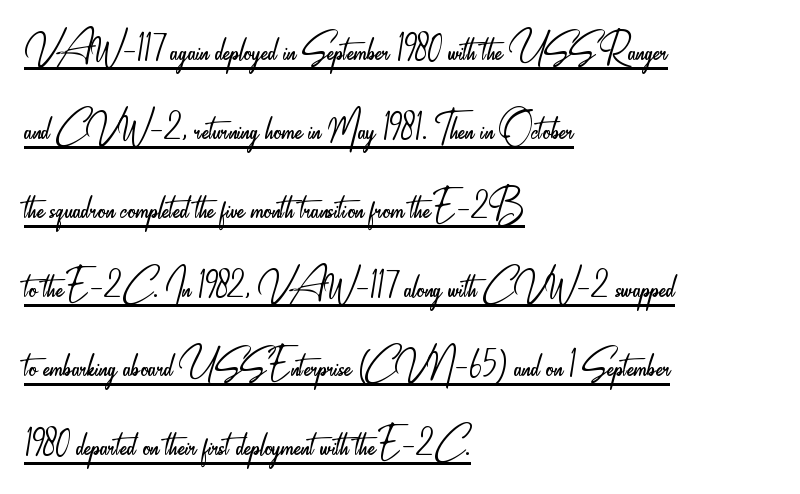
Interline gaps are of average width in this sample. A quiet, ordinary-to-light weight characterises the typeface. Each line of the rendering has a horizontal stroke beneath the glyphs. This rendering leaves character spacing at its baseline value. The type family on display is of the sans-serif kind.
